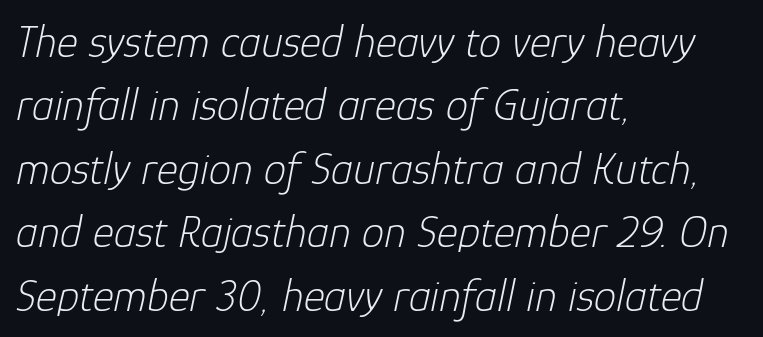
Q: Is the text bold? A: No.
Q: Is the text italic (slanted)? A: Yes, it leans right by about 12 degrees.
Q: Is the text underlined? A: No.
Q: How is the paragraph aligned? A: Left-aligned.
Q: Is the spacing between letters normal or unusually wide? A: Normal.
Q: Is the spacing between lines tight, normal or loose? A: Normal.
Q: Width (condensed, normal, or wide)? A: Normal.
Q: Stroke contrast? A: Low.
Q: x-height? A: Medium.
Q: Monospaced? A: No.
